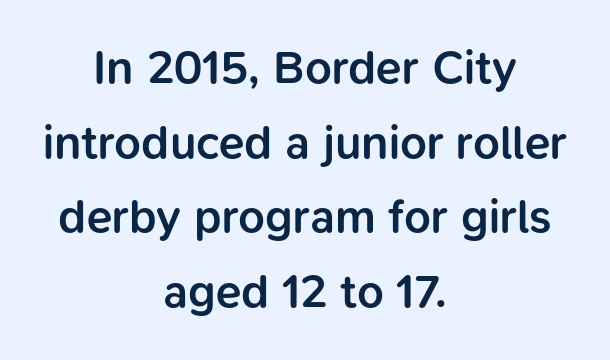
I'd call this a sans setting — the letters go barefoot. Each new line begins a customary step beneath the previous one. The words here are not underlined. Designer's note — italics off, roman on.
